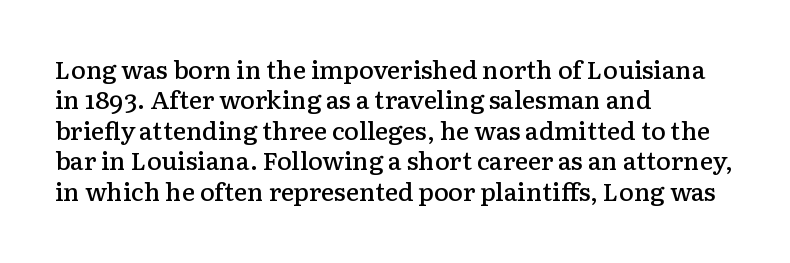
{"italic": "no", "bold": "semi", "underline": "no", "align": "left", "line_spacing_ratio": 1.22, "letter_spacing": "normal", "letter_spacing_em": 0.0, "glyph_px": 25}
